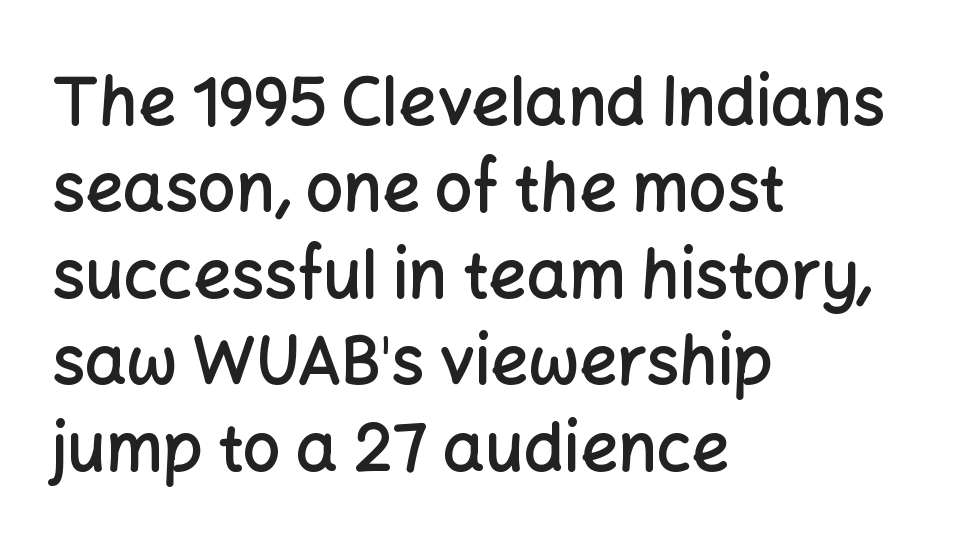
Q: Is the text bold? A: Semi-bold.
Q: Is the text italic (slanted)? A: No, it is upright.
Q: Is the typeface a serif or a sans-serif typeface? A: Sans-serif.
Q: Is the text underlined? A: No.
Q: How is the paragraph aligned? A: Left-aligned.
Q: Is the spacing between letters normal or unusually wide? A: Normal.
Q: Is the spacing between lines tight, normal or loose? A: Normal.
Q: Width (condensed, normal, or wide)? A: Normal.
Q: Stroke contrast? A: Low.
Q: x-height? A: Medium.
Q: Monospaced? A: No.
